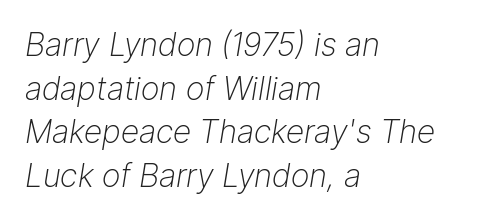
Q: Is the text bold? A: No.
Q: Is the text italic (slanted)? A: Yes, it leans right by about 9 degrees.
Q: Is the text underlined? A: No.
Q: How is the paragraph aligned? A: Left-aligned.
Q: Is the spacing between letters normal or unusually wide? A: Normal.
Q: Is the spacing between lines tight, normal or loose? A: Normal.
Q: Width (condensed, normal, or wide)? A: Normal.
Q: Stroke contrast? A: Low.
Q: x-height? A: Medium.
Q: Monospaced? A: No.
